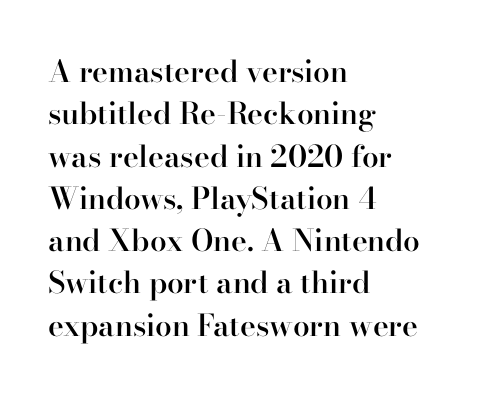
{"serif": "yes", "italic": "no", "bold": "semi", "weight": "semibold", "width": "normal", "stroke_contrast": "high", "x_height": "small", "monospaced": "no", "underline": "no", "align": "left", "line_spacing": "normal", "line_spacing_ratio": 1.41, "letter_spacing": "normal", "letter_spacing_em": 0.0, "glyph_px": 30}
